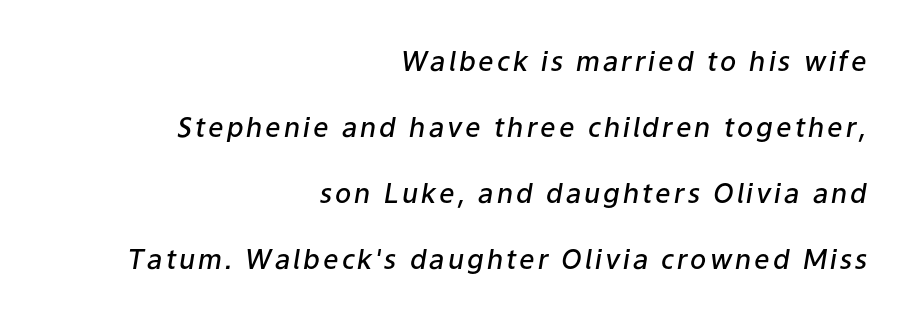
{"italic": "yes", "lean": "right", "slant_degrees": 9, "bold": "semi", "underline": "no", "align": "right", "line_spacing": "loose", "line_spacing_ratio": 2.44, "glyph_px": 27}
